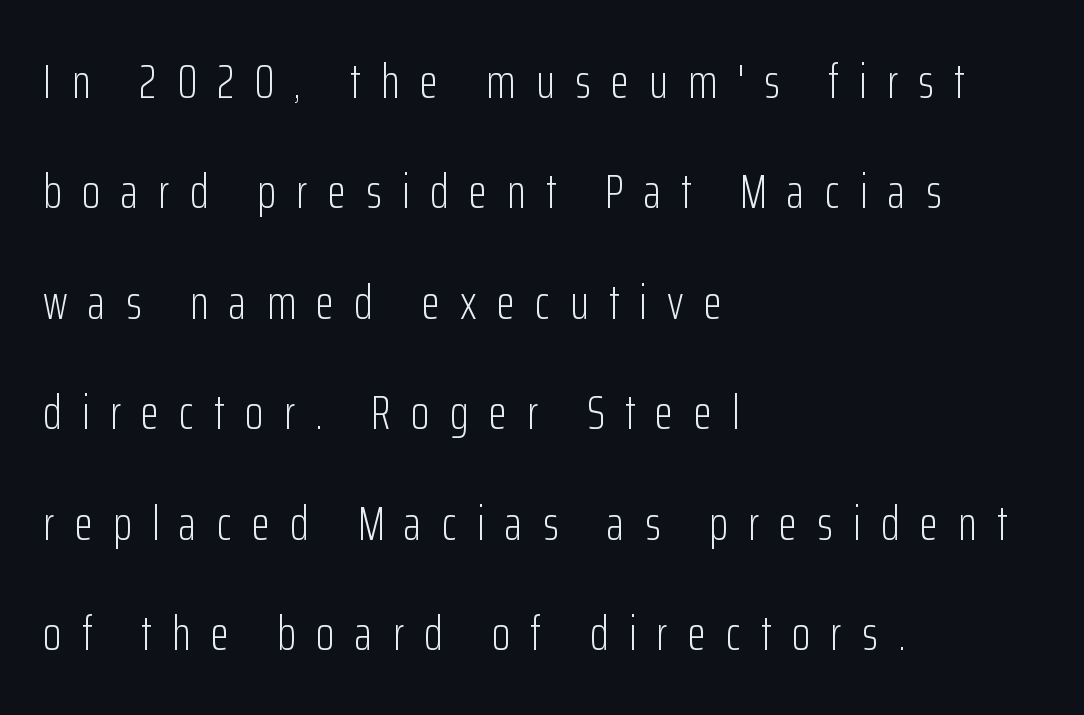
The image shows 48 px light, condensed sans-serif type, upright; set left-aligned, loose line spacing (2.3x), unusually wide letter spacing (+0.42 em), not underlined; low stroke contrast and a medium x-height.
